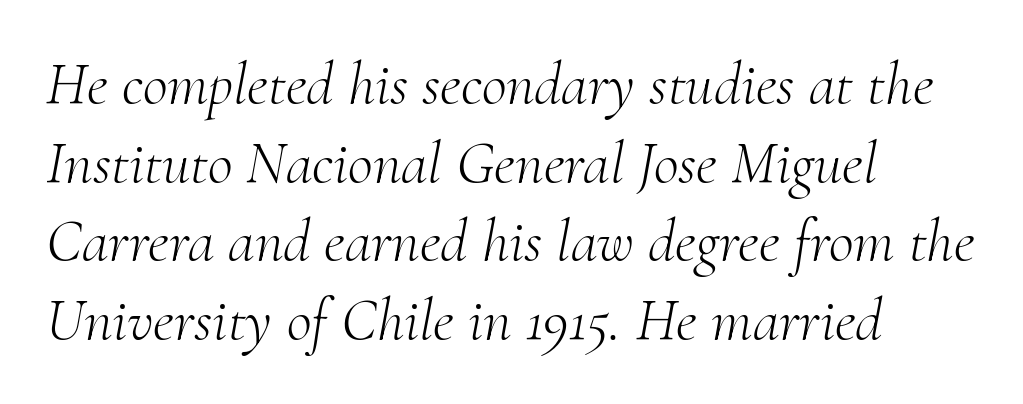
Q: Is the text bold? A: No.
Q: Is the text italic (slanted)? A: Yes, it leans right by about 10 degrees.
Q: Is the typeface a serif or a sans-serif typeface? A: Serif.
Q: Is the text underlined? A: No.
Q: How is the paragraph aligned? A: Left-aligned.
Q: Is the spacing between letters normal or unusually wide? A: Normal.
Q: Is the spacing between lines tight, normal or loose? A: Normal.
Q: Width (condensed, normal, or wide)? A: Normal.
Q: Stroke contrast? A: Medium.
Q: x-height? A: Small.
Q: Monospaced? A: No.
